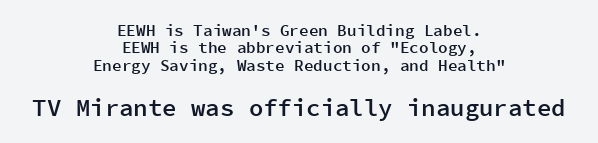
Q: Is the text bold? A: Semi-bold.
Q: Is the text italic (slanted)? A: No, it is upright.
Q: Is the text underlined? A: No.
Q: How is the paragraph aligned? A: Centered.
Q: Is the spacing between letters normal or unusually wide? A: Normal.
Q: Is the spacing between lines tight, normal or loose? A: Tight.
Q: Which block of text is set in a larger size, the first (top) or the second (bottom)? A: The second (bottom) one.
